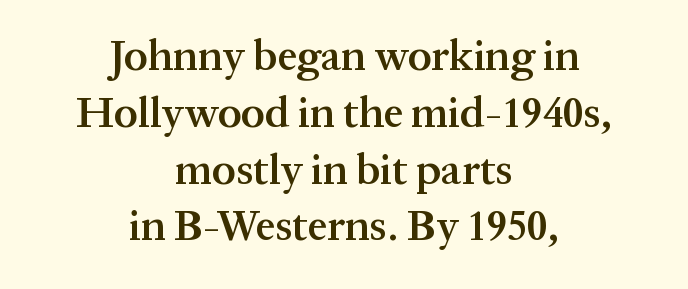
Type style note: has serifs. Every character sits straight up, as roman type does. Type without underlining. Typesetter's note: demi weight, one step under bold.
